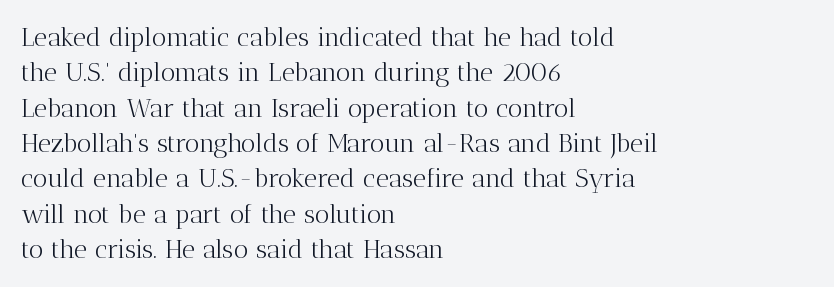
{"italic": "no", "bold": "no", "underline": "no", "align": "left", "line_spacing": "normal", "line_spacing_ratio": 1.36, "letter_spacing": "normal", "letter_spacing_em": 0.0, "glyph_px": 26}
